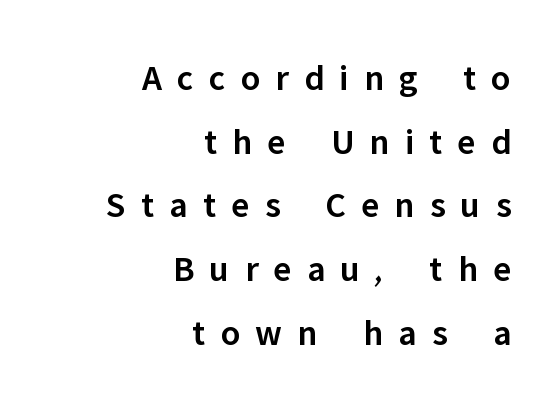
The image shows 37 px semibold sans-serif type, upright; set right-aligned, line spacing 1.72x, unusually wide letter spacing (+0.41 em), not underlined; low stroke contrast and a medium x-height.
